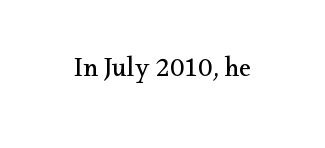
{"italic": "no", "bold": "no", "underline": "no", "letter_spacing": "normal", "letter_spacing_em": 0.0, "glyph_px": 27}
